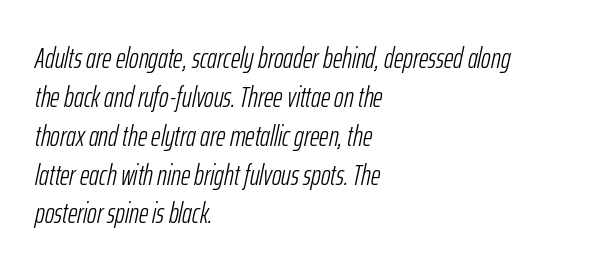
The image shows 29 px light, condensed type, italic (leaning right); set left-aligned, normal line spacing (1.34x), normal letter spacing, not underlined; low stroke contrast and a medium x-height.
